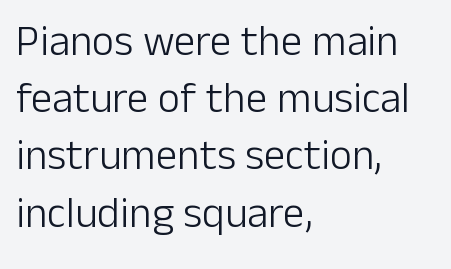
{"serif": "no", "italic": "no", "bold": "no", "weight": "light", "width": "normal", "stroke_contrast": "low", "x_height": "medium", "monospaced": "no", "underline": "no", "align": "left", "line_spacing": "normal", "line_spacing_ratio": 1.33, "letter_spacing": "normal", "letter_spacing_em": 0.0, "glyph_px": 43}
